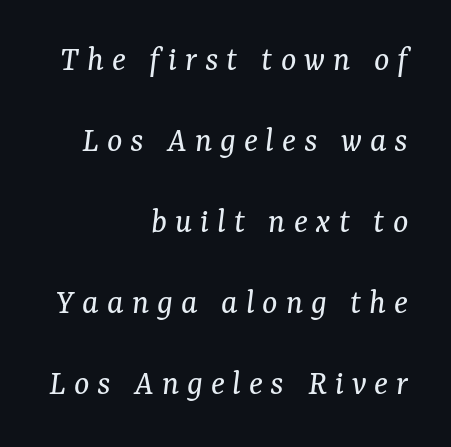
{"serif": "yes", "italic": "yes", "lean": "right", "slant_degrees": 7, "bold": "no", "weight": "regular", "width": "normal", "stroke_contrast": "medium", "x_height": "medium", "monospaced": "no", "underline": "no", "align": "right", "line_spacing": "loose", "line_spacing_ratio": 2.25, "letter_spacing": "wide", "letter_spacing_em": 0.22, "glyph_px": 36}
